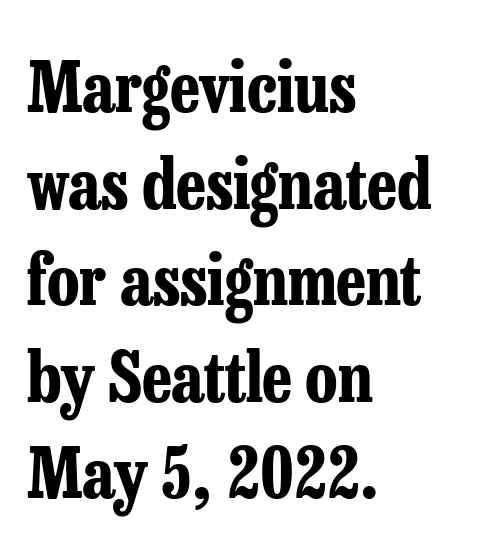
The baseline area is clear. Weight: bold. Character widths vary here, with narrow letters taking less room than wide ones. These lines keep a tight, regular rhythm from letter to letter. The space between consecutive lines is moderate. The passage is arranged the way most books set body copy — flush left.
